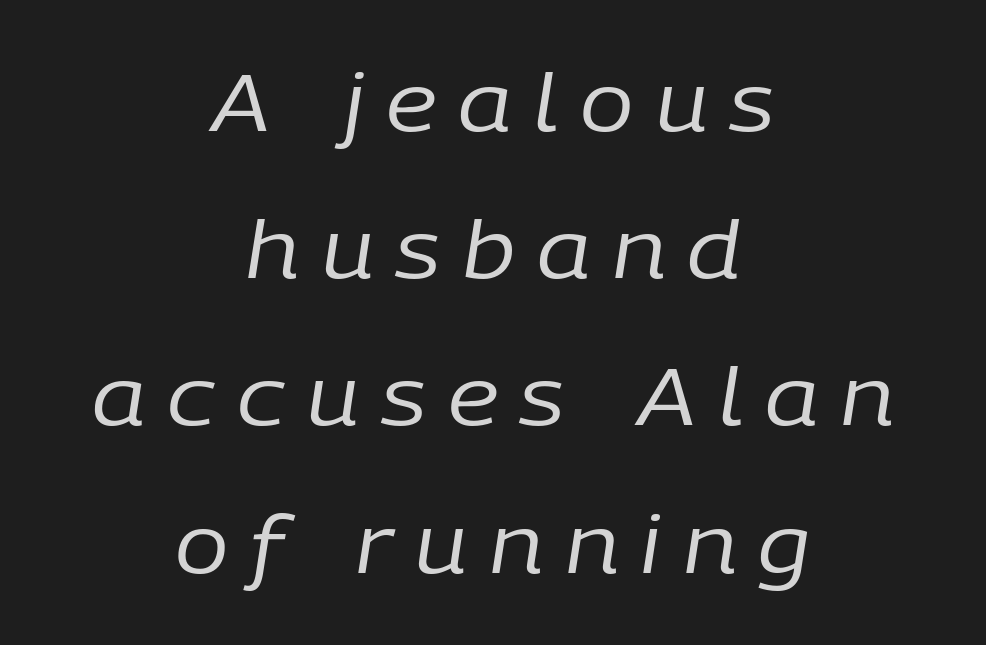
Slanted lettering throughout. Unbolded letterforms with no extra heft. The text block is weighted toward neither margin, spreading evenly from the middle. The specimen omits any rule beneath the text block's lines. Substantial extra tracking has been applied to these lines.
